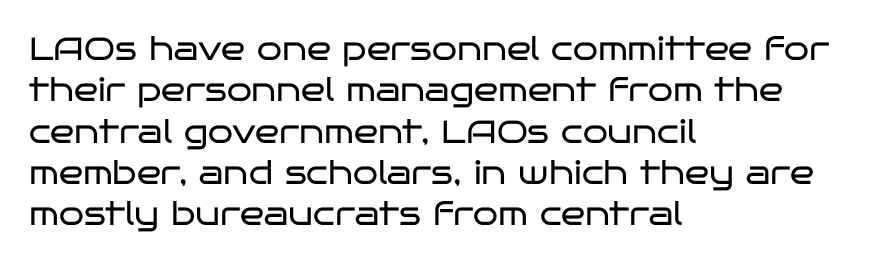
{"serif": "no", "italic": "no", "bold": "no", "weight": "regular", "width": "wide", "stroke_contrast": "low", "x_height": "large", "monospaced": "no", "underline": "no", "align": "left", "line_spacing": "normal", "line_spacing_ratio": 1.29, "letter_spacing": "normal", "letter_spacing_em": 0.0, "glyph_px": 32}
